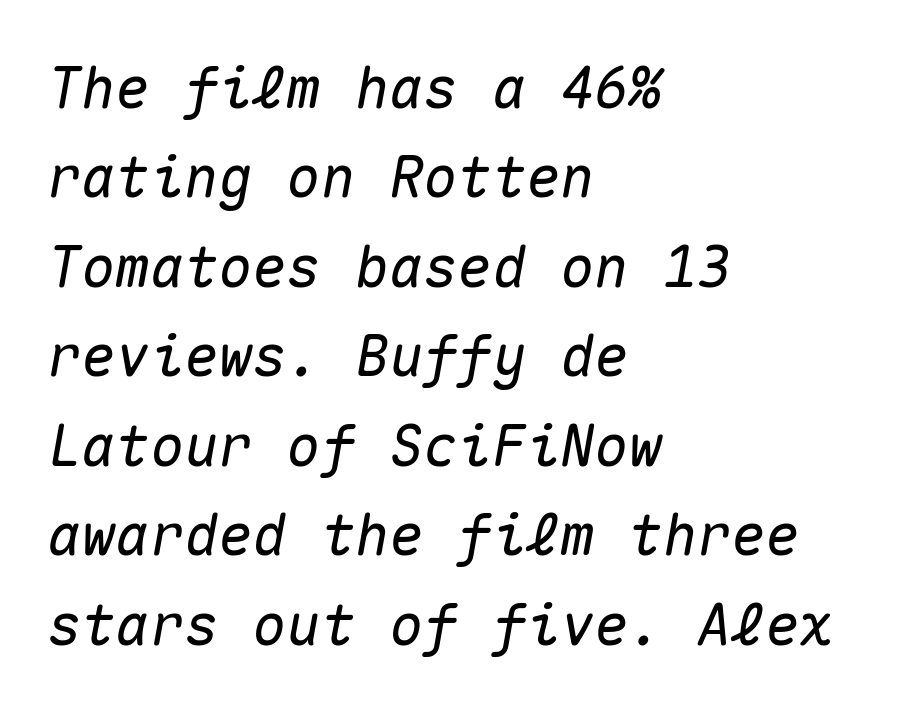
The image shows 57 px text type, italic (leaning right), monospaced; set left-aligned, normal line spacing (1.57x), normal letter spacing, not underlined; medium stroke contrast and a medium x-height.
